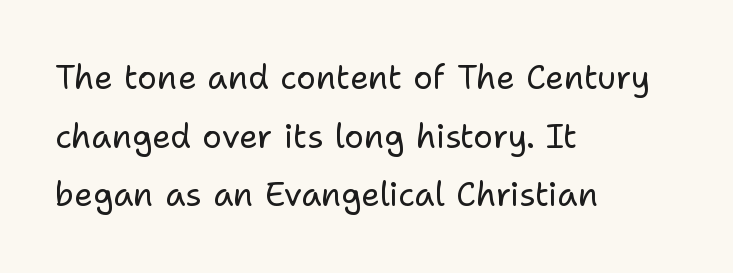
A typesetter would mark this as roman, not italic. Summary of weight: not heavy and not bold. Letter spacing: default. Underlining? Definitely not there.
